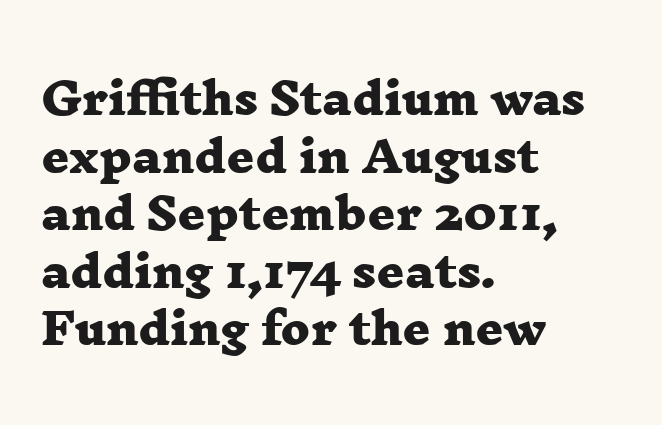
The image shows 43 px heavy, wide serif type; set left-aligned, normal line spacing (1.34x), normal letter spacing, not underlined; low stroke contrast and a medium x-height.
